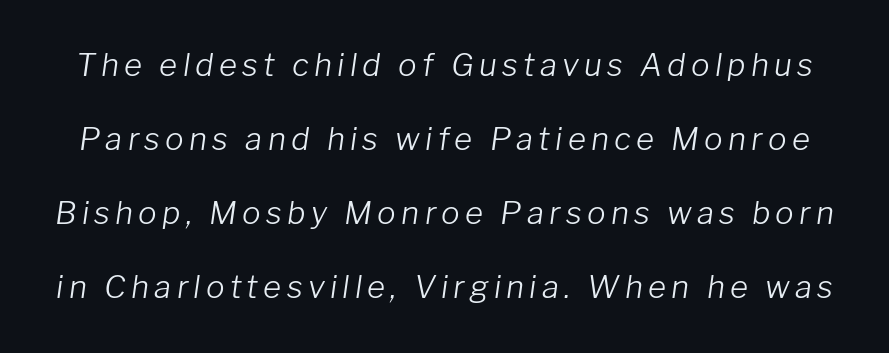
Q: Is the text bold? A: No.
Q: Is the text italic (slanted)? A: Yes, it leans right by about 8 degrees.
Q: Is the text underlined? A: No.
Q: Is the spacing between lines tight, normal or loose? A: Loose.
Q: Width (condensed, normal, or wide)? A: Normal.
Q: Stroke contrast? A: Low.
Q: x-height? A: Medium.
Q: Monospaced? A: No.
